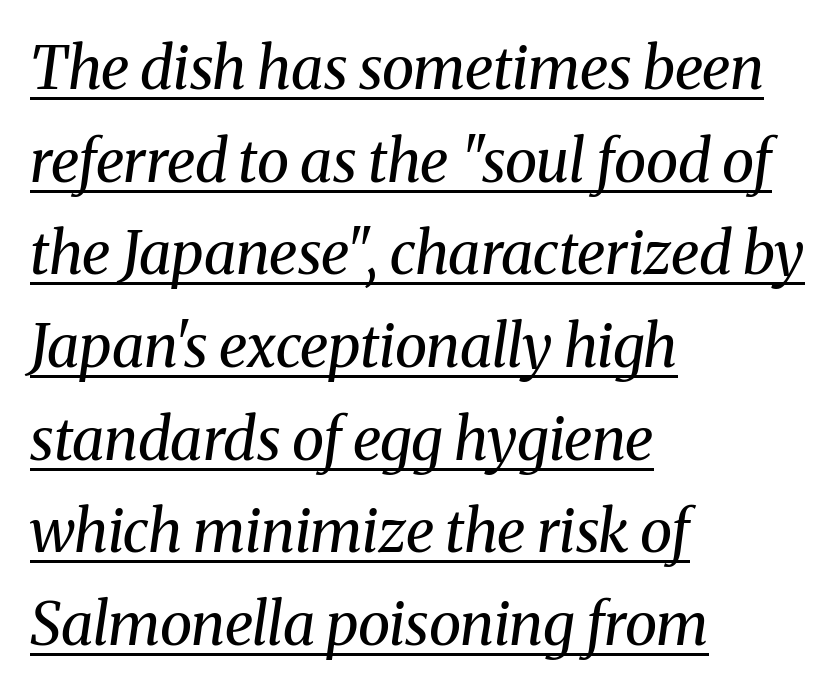
Q: Is the text bold? A: No.
Q: Is the text italic (slanted)? A: Yes, it leans right by about 8 degrees.
Q: Is the typeface a serif or a sans-serif typeface? A: Serif.
Q: Is the text underlined? A: Yes.
Q: How is the paragraph aligned? A: Left-aligned.
Q: Is the spacing between letters normal or unusually wide? A: Normal.
Q: Is the spacing between lines tight, normal or loose? A: Normal.
Q: Width (condensed, normal, or wide)? A: Normal.
Q: Stroke contrast? A: Medium.
Q: x-height? A: Medium.
Q: Monospaced? A: No.
